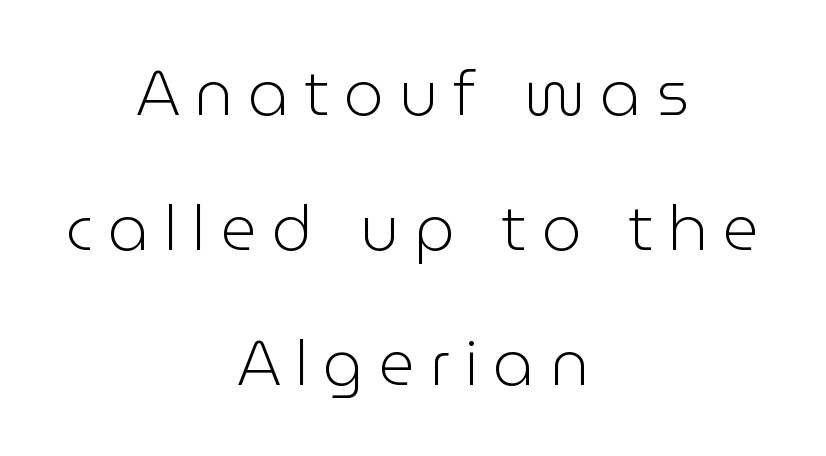
A great deal of white space separates one row of letters from the next. Descenders are the only things crossing below the line. The letters look calm and open, with moderate or lighter stems. A typesetter would call this proportional, since set widths differ per character.
